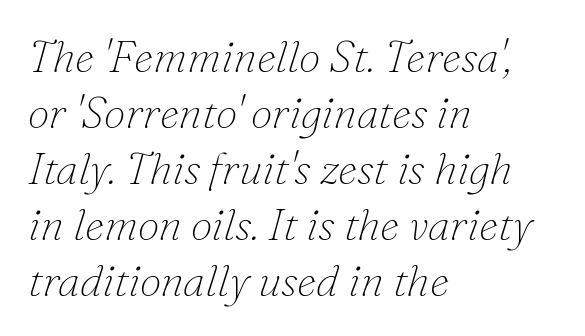
{"serif": "yes", "italic": "yes", "lean": "right", "slant_degrees": 16, "bold": "no", "weight": "thin", "width": "normal", "stroke_contrast": "low", "x_height": "small", "monospaced": "no", "underline": "no", "align": "left", "line_spacing": "normal", "line_spacing_ratio": 1.27, "letter_spacing": "normal", "letter_spacing_em": 0.0, "glyph_px": 44}
